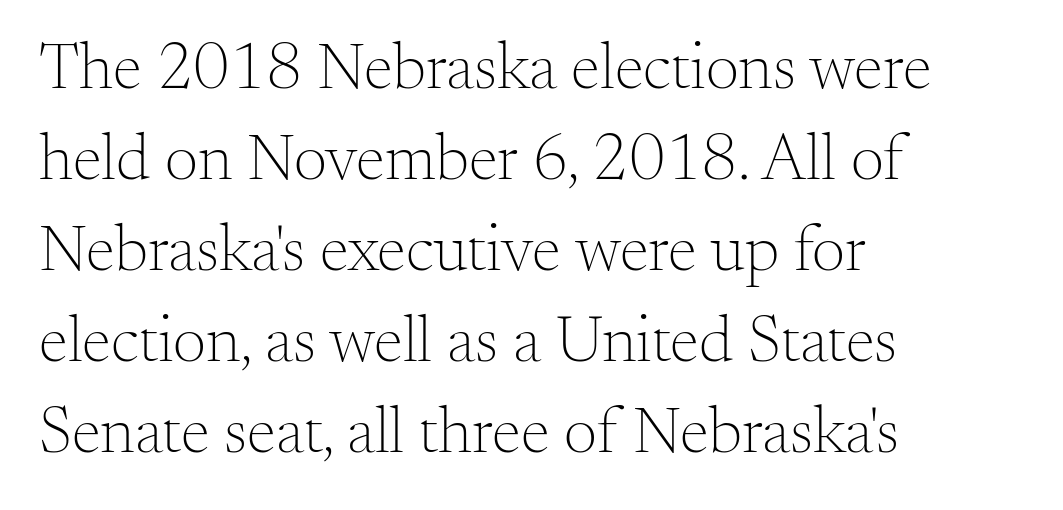
{"serif": "yes", "italic": "no", "bold": "no", "weight": "light", "width": "normal", "stroke_contrast": "medium", "x_height": "small", "monospaced": "no", "underline": "no", "align": "left", "line_spacing": "normal", "line_spacing_ratio": 1.38, "letter_spacing": "normal", "letter_spacing_em": 0.0, "glyph_px": 66}
